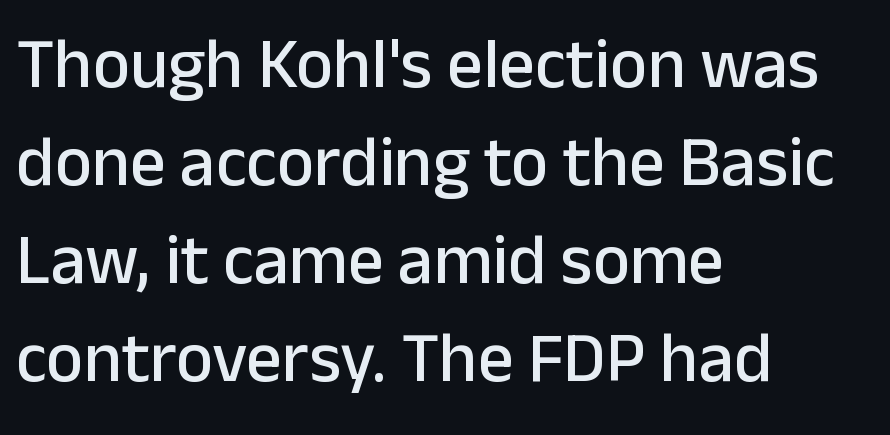
Unlike a traditional serif, this face leaves its strokes unadorned. Standard letterfit; no display-style spreading of the glyphs. These lines were composed using upright roman letters. Casual observation: everything's shoved over to the left.
